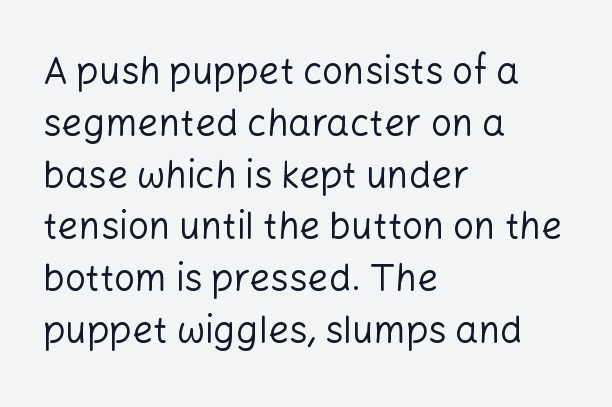
{"serif": "no", "italic": "no", "bold": "no", "weight": "regular", "width": "normal", "stroke_contrast": "low", "x_height": "medium", "monospaced": "no", "underline": "no", "align": "left", "line_spacing": "normal", "line_spacing_ratio": 1.4, "letter_spacing": "normal", "letter_spacing_em": 0.0, "glyph_px": 37}
